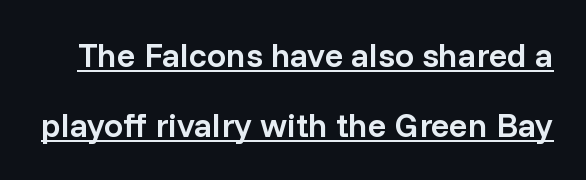
The image shows 34 px semibold sans-serif type, upright; set loose line spacing (2.06x), normal letter spacing, underlined; low stroke contrast and a medium x-height.
